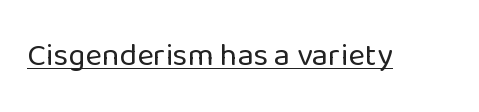
The image shows 32 px regular-weight sans-serif type, upright; set normal letter spacing, underlined; low stroke contrast and a medium x-height.
